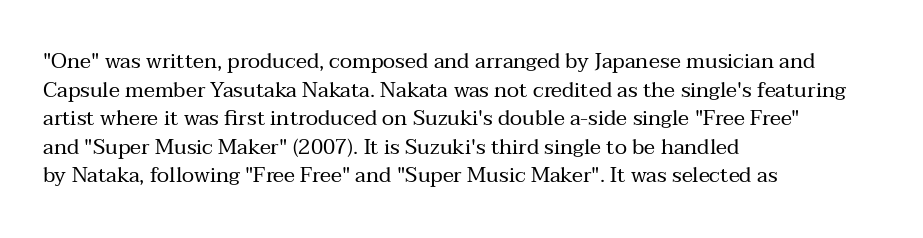
The image shows 21 px text type, upright; set left-aligned, normal line spacing (1.36x), normal letter spacing, not underlined.
